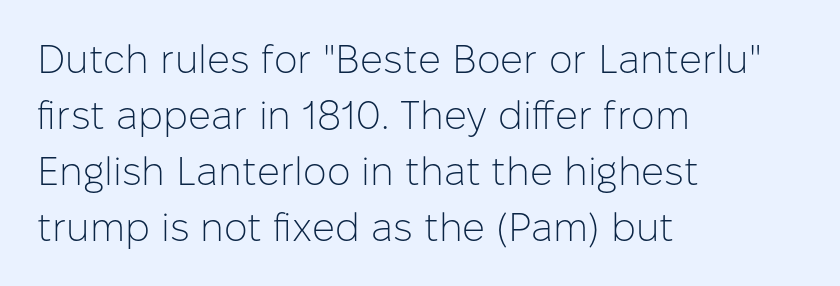
{"serif": "no", "italic": "no", "bold": "no", "weight": "light", "width": "normal", "stroke_contrast": "low", "x_height": "medium", "monospaced": "no", "underline": "no", "align": "left", "line_spacing": "normal", "line_spacing_ratio": 1.4, "letter_spacing": "normal", "letter_spacing_em": 0.0, "glyph_px": 40}
